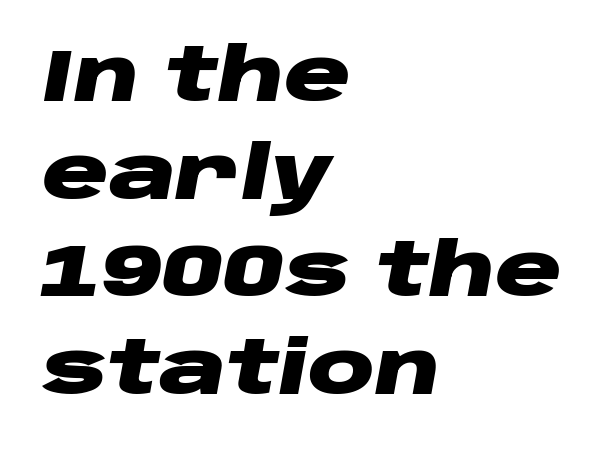
{"italic": "yes", "lean": "right", "slant_degrees": 10, "bold": "yes", "weight": "heavy", "width": "wide", "stroke_contrast": "low", "x_height": "large", "monospaced": "no", "underline": "no", "align": "left", "line_spacing": "normal", "line_spacing_ratio": 1.32, "letter_spacing": "normal", "letter_spacing_em": 0.0, "glyph_px": 74}
